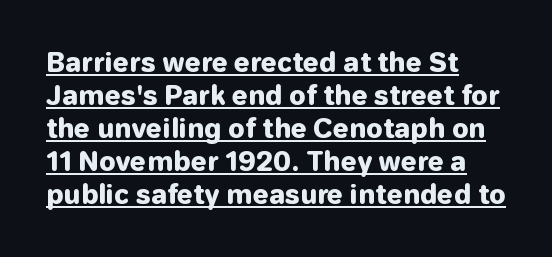
{"italic": "no", "bold": "yes", "underline": "yes", "align": "left", "line_spacing": "normal", "line_spacing_ratio": 1.27, "letter_spacing": "normal", "letter_spacing_em": 0.0, "glyph_px": 26}
